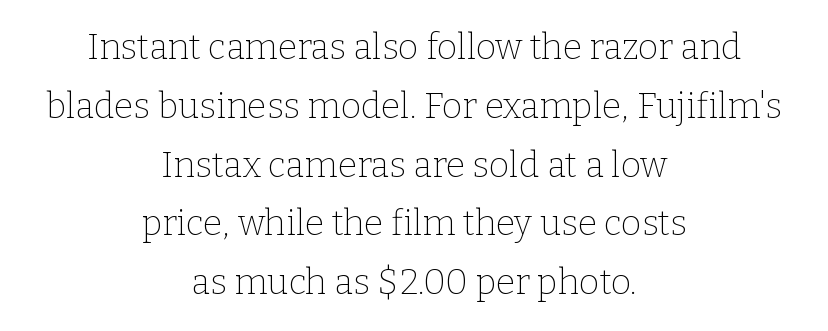
Q: Is the text bold? A: No.
Q: Is the text italic (slanted)? A: No, it is upright.
Q: Is the typeface a serif or a sans-serif typeface? A: Serif.
Q: Is the text underlined? A: No.
Q: How is the paragraph aligned? A: Centered.
Q: Is the spacing between letters normal or unusually wide? A: Normal.
Q: Is the spacing between lines tight, normal or loose? A: Normal.
Q: Width (condensed, normal, or wide)? A: Normal.
Q: Stroke contrast? A: Low.
Q: x-height? A: Medium.
Q: Monospaced? A: No.
